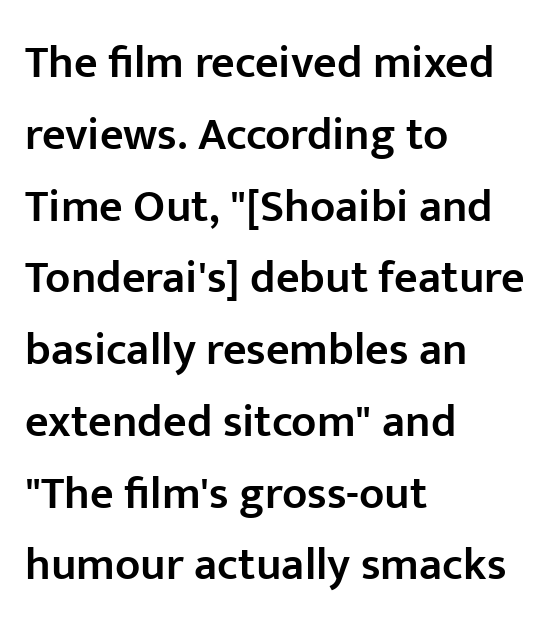
Q: Is the text bold? A: Semi-bold.
Q: Is the text italic (slanted)? A: No, it is upright.
Q: Is the typeface a serif or a sans-serif typeface? A: Sans-serif.
Q: Is the text underlined? A: No.
Q: How is the paragraph aligned? A: Left-aligned.
Q: Is the spacing between letters normal or unusually wide? A: Normal.
Q: Is the spacing between lines tight, normal or loose? A: Normal.
Q: Width (condensed, normal, or wide)? A: Normal.
Q: Stroke contrast? A: Low.
Q: x-height? A: Medium.
Q: Monospaced? A: No.
